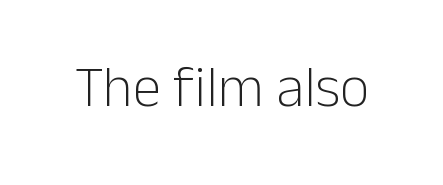
Serif or sans? Sans — the stroke terminals are bare. Has an underline been added? It has not. Do the characters align in a grid? No, the font is proportional. The type sits square on the baseline with zero lean. In terms of letterspacing, this is plain default setting.
